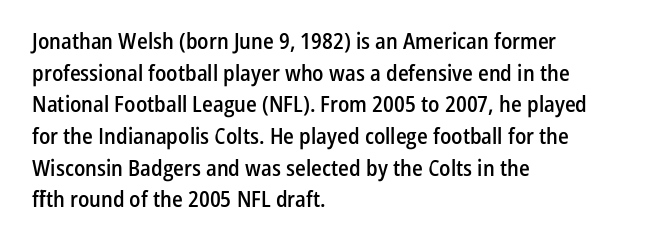
{"italic": "no", "bold": "semi", "underline": "no", "align": "left", "line_spacing": "normal", "line_spacing_ratio": 1.44, "letter_spacing": "normal", "letter_spacing_em": 0.0, "glyph_px": 22}
